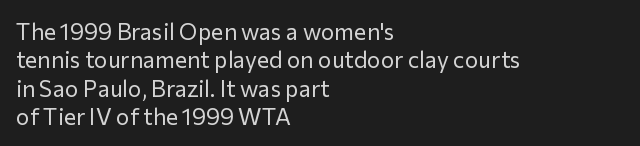
{"italic": "no", "bold": "no", "underline": "no", "align": "left", "line_spacing_ratio": 1.23, "letter_spacing": "normal", "letter_spacing_em": 0.0, "glyph_px": 23}
